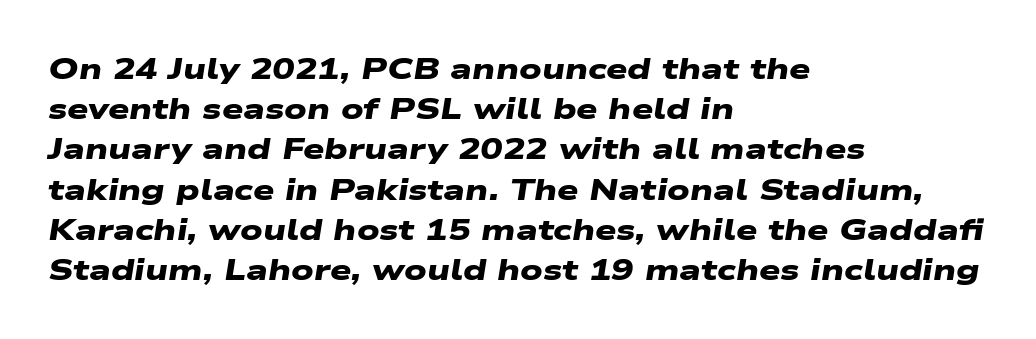
{"serif": "no", "bold": "yes", "weight": "heavy", "width": "wide", "stroke_contrast": "low", "x_height": "medium", "monospaced": "no", "underline": "no", "align": "left", "line_spacing": "normal", "line_spacing_ratio": 1.34, "letter_spacing": "normal", "letter_spacing_em": 0.0, "glyph_px": 30}
